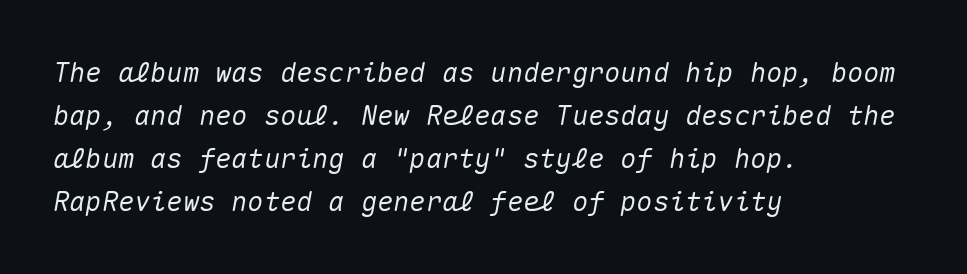
The gaps between neighbouring characters are ordinary and unremarkable. This block has exactly the height ordinary leading produces. The passage is arranged the way most books set body copy — flush left. The font's italic variant was chosen for this text.
